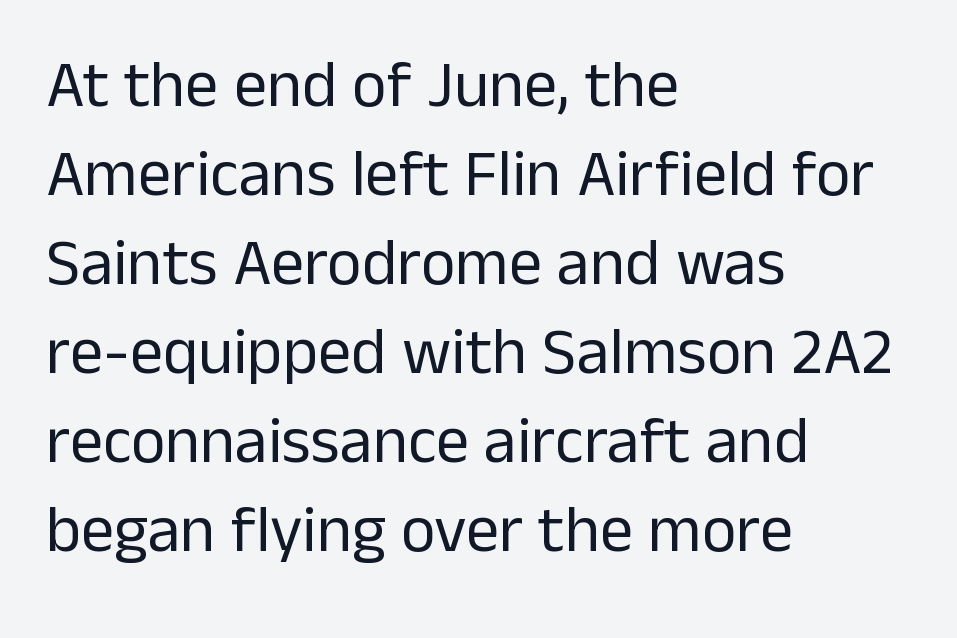
The image shows 66 px regular-weight sans-serif type, upright; set left-aligned, normal line spacing (1.35x), normal letter spacing, not underlined; low stroke contrast and a medium x-height.
